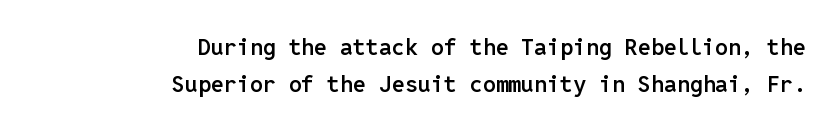
The image shows 23 px text type, upright; set right-aligned, normal line spacing (1.62x), normal letter spacing, not underlined.
